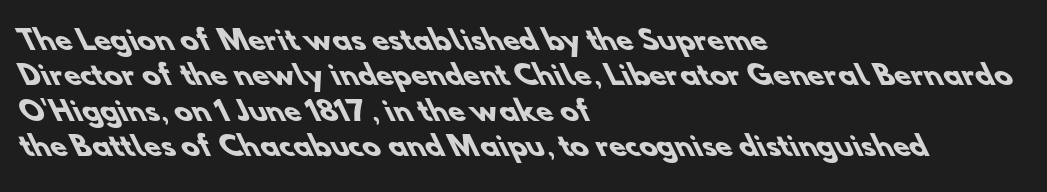
{"bold": "yes", "underline": "no", "align": "left", "line_spacing": "normal", "line_spacing_ratio": 1.31, "letter_spacing": "normal", "letter_spacing_em": 0.0, "glyph_px": 27}
